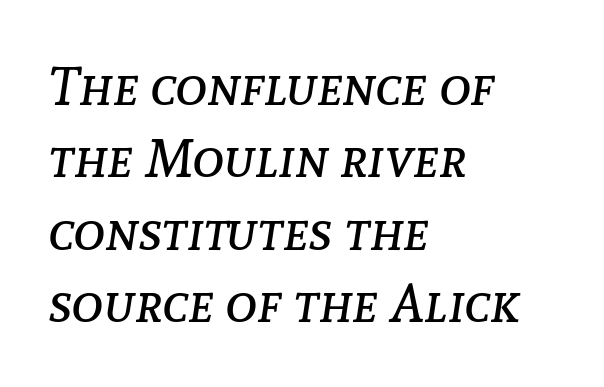
{"italic": "yes", "lean": "right", "slant_degrees": 8, "bold": "no", "weight": "regular", "width": "normal", "stroke_contrast": "low", "x_height": "medium", "monospaced": "no", "underline": "no", "align": "left", "line_spacing": "normal", "line_spacing_ratio": 1.34, "letter_spacing": "normal", "letter_spacing_em": 0.0, "glyph_px": 54}
